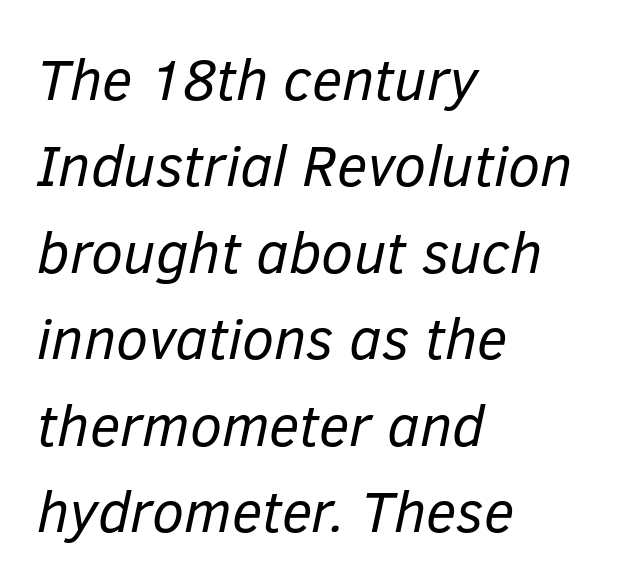
{"italic": "yes", "lean": "right", "slant_degrees": 12, "bold": "no", "weight": "regular", "width": "normal", "stroke_contrast": "low", "x_height": "medium", "monospaced": "no", "underline": "no", "align": "left", "line_spacing": "normal", "line_spacing_ratio": 1.49, "letter_spacing": "normal", "letter_spacing_em": 0.0, "glyph_px": 58}
